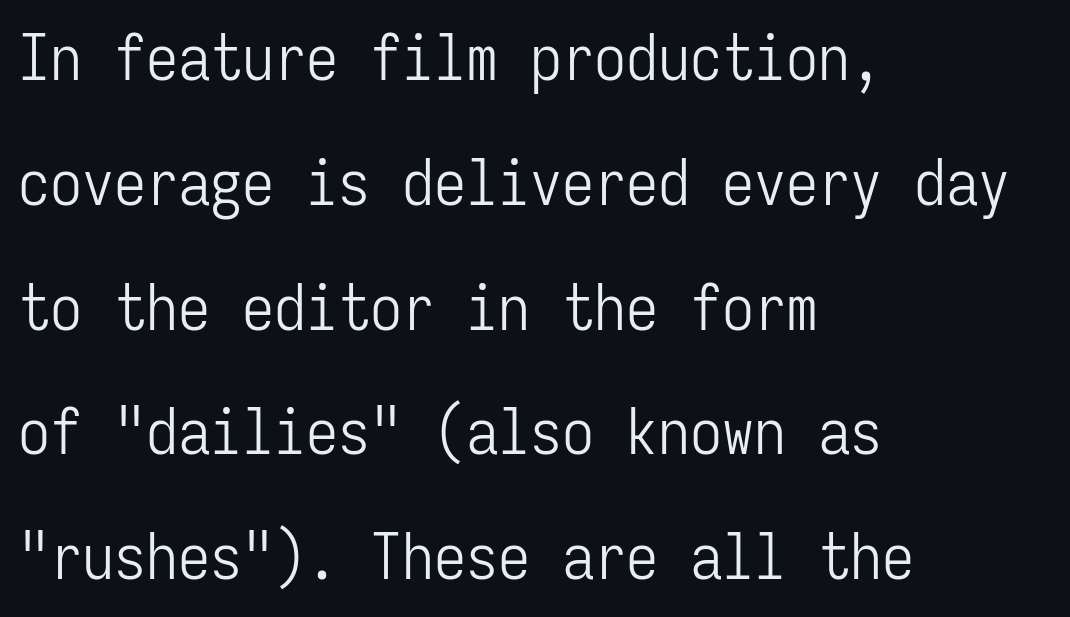
Q: Is the text bold? A: No.
Q: Is the text italic (slanted)? A: No, it is upright.
Q: Is the typeface a serif or a sans-serif typeface? A: Sans-serif.
Q: Is the text underlined? A: No.
Q: How is the paragraph aligned? A: Left-aligned.
Q: Is the spacing between letters normal or unusually wide? A: Normal.
Q: Is the spacing between lines tight, normal or loose? A: Loose.
Q: Width (condensed, normal, or wide)? A: Condensed.
Q: Stroke contrast? A: Low.
Q: x-height? A: Medium.
Q: Monospaced? A: Yes.
